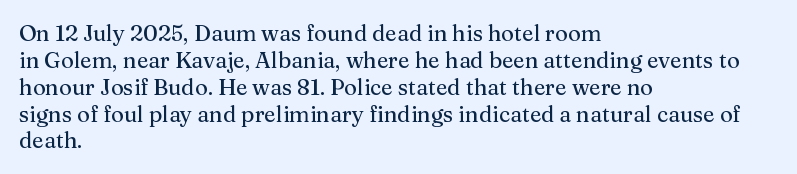
Is the block centered? No — it sits flush against the left margin. Beneath every word, the page is bare. What stands out about the letter spacing? Nothing — it is the standard amount. The lettering stays uniformly vertical, giving the passage a roman look.
